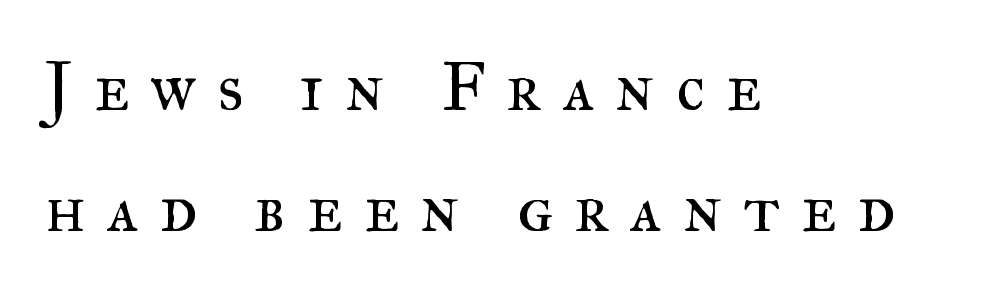
{"serif": "yes", "italic": "no", "bold": "no", "weight": "regular", "width": "normal", "stroke_contrast": "medium", "x_height": "small", "monospaced": "no", "underline": "no", "align": "left", "line_spacing_ratio": 1.78, "letter_spacing": "wide", "letter_spacing_em": 0.31, "glyph_px": 68}
